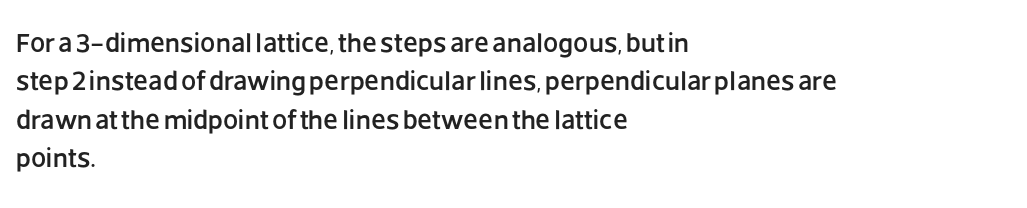
The image shows 27 px text type, upright; set left-aligned, normal line spacing (1.42x), normal letter spacing, not underlined.
